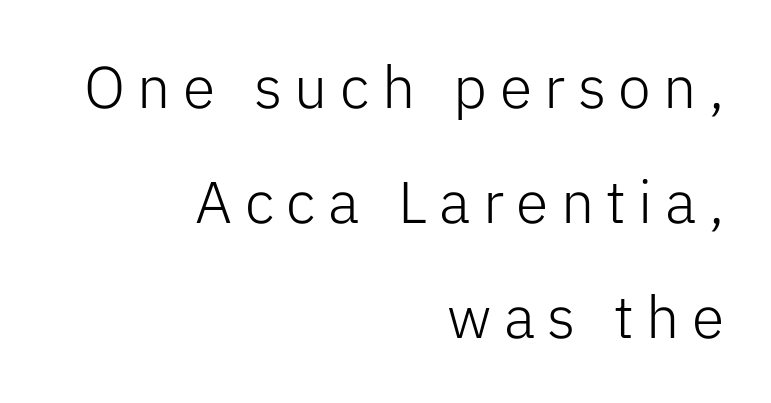
The image shows 59 px light sans-serif type, upright; set right-aligned, loose line spacing (1.95x), unusually wide letter spacing (+0.21 em), not underlined; low stroke contrast and a medium x-height.
